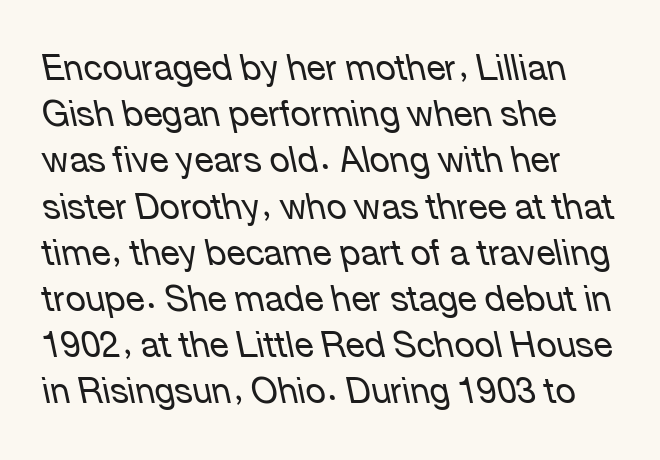
The image shows 35 px regular-weight type, italic (leaning left); set left-aligned, normal line spacing (1.32x), normal letter spacing, not underlined; low stroke contrast and a medium x-height.
